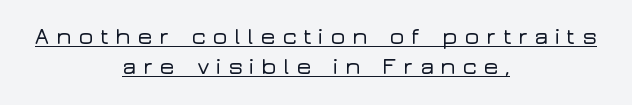
{"italic": "no", "underline": "yes", "align": "center", "line_spacing": "normal", "line_spacing_ratio": 1.31, "letter_spacing": "wide", "letter_spacing_em": 0.27, "glyph_px": 23}
